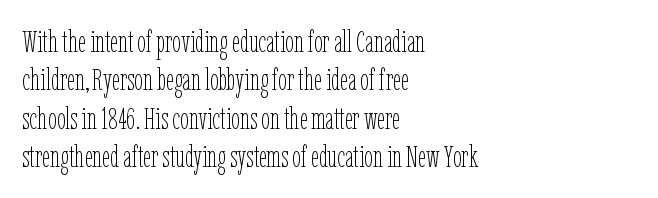
{"italic": "no", "bold": "no", "weight": "thin", "width": "condensed", "stroke_contrast": "low", "x_height": "medium", "monospaced": "no", "underline": "no", "align": "left", "line_spacing_ratio": 1.24, "letter_spacing": "normal", "letter_spacing_em": 0.0, "glyph_px": 31}
